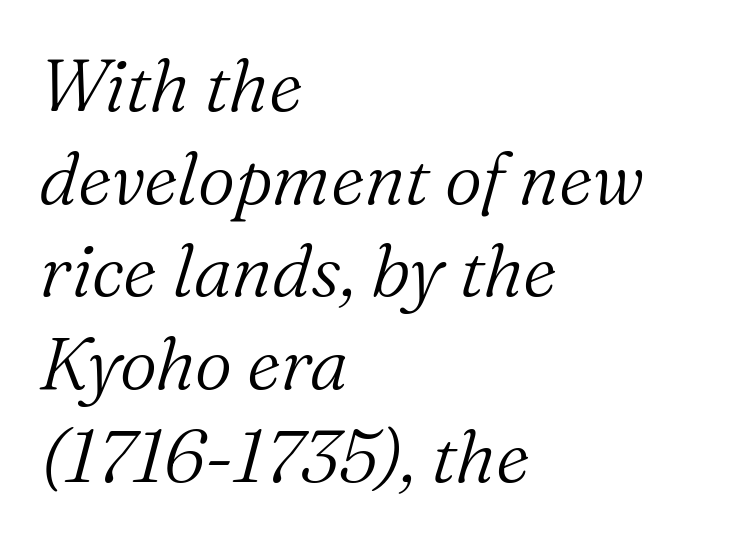
When letters slant like this, we call the style italic. You could not count columns in this text — the font is proportionally spaced. One glance says typical: line gaps are just what's usual. To sum up the face: it has serifs.
